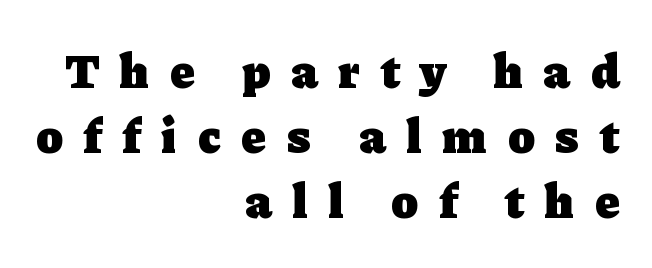
{"serif": "yes", "italic": "no", "bold": "yes", "weight": "heavy", "width": "normal", "stroke_contrast": "low", "x_height": "medium", "monospaced": "no", "underline": "no", "align": "right", "line_spacing": "normal", "line_spacing_ratio": 1.33, "letter_spacing": "wide", "letter_spacing_em": 0.43, "glyph_px": 49}
